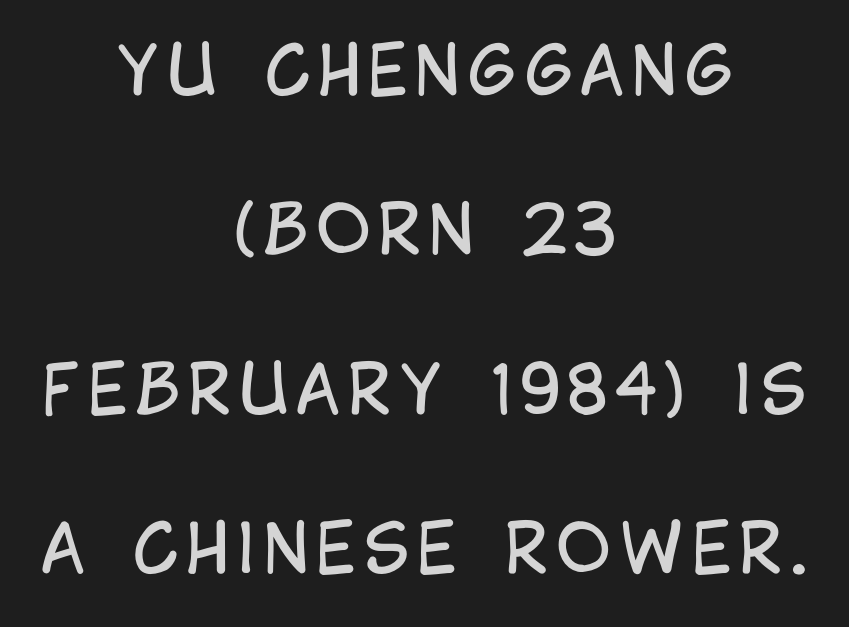
The paragraph has two soft edges and a firm central axis. Rendered with straight, roman letterforms. This reads as an unemphasized weight, regular at the heaviest. Decoration check: the copy has no underline. The vertical gap from one line to the next is large.
